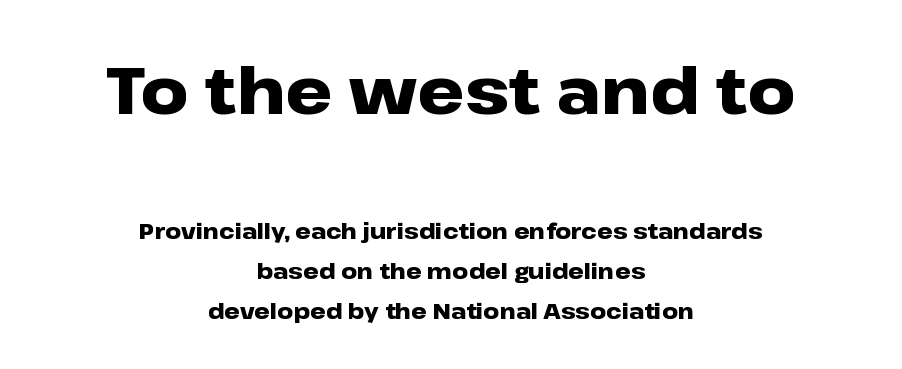
The image shows 66 px heavy, wide sans-serif type, upright; set centered, line spacing 1.81x, normal letter spacing, not underlined; the first (top) block is 3.0x larger; low stroke contrast and a medium x-height.
